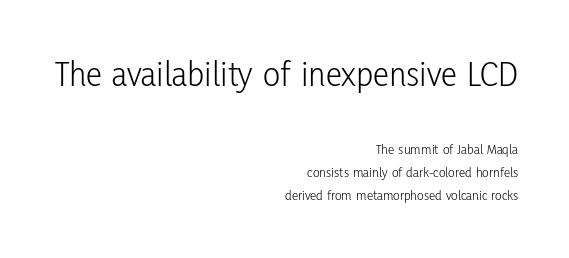
{"serif": "no", "italic": "no", "bold": "no", "weight": "light", "width": "condensed", "stroke_contrast": "low", "x_height": "medium", "monospaced": "no", "underline": "no", "align": "right", "line_spacing": "normal", "line_spacing_ratio": 1.66, "letter_spacing": "normal", "letter_spacing_em": 0.0, "larger_block": "first", "size_ratio": 2.57, "glyph_px": 36}
